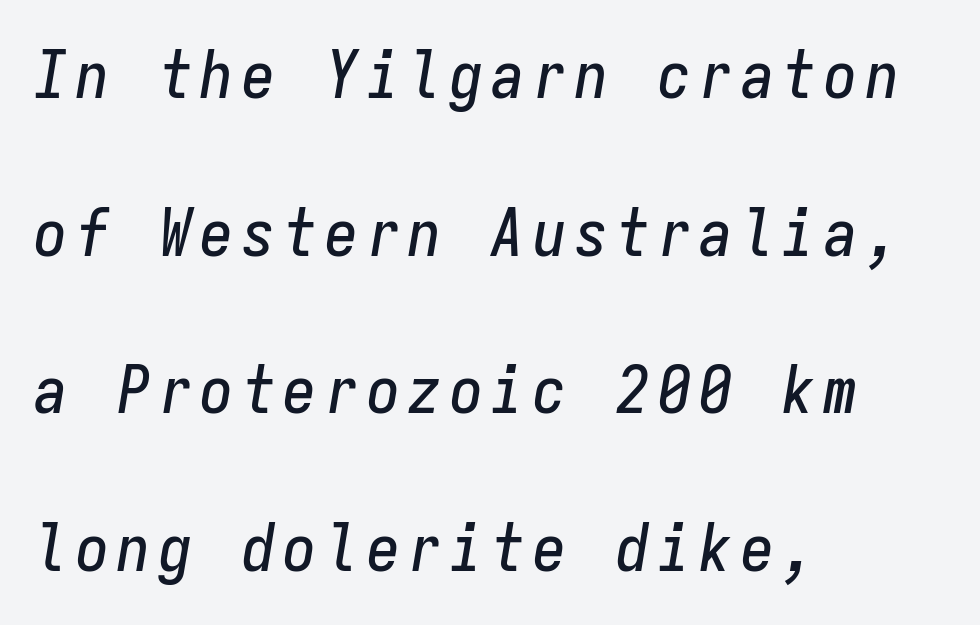
Q: Is the text italic (slanted)? A: Yes, it leans right by about 9 degrees.
Q: Is the text underlined? A: No.
Q: How is the paragraph aligned? A: Left-aligned.
Q: Is the spacing between lines tight, normal or loose? A: Loose.
Q: Width (condensed, normal, or wide)? A: Condensed.
Q: Stroke contrast? A: Low.
Q: x-height? A: Medium.
Q: Monospaced? A: Yes.
